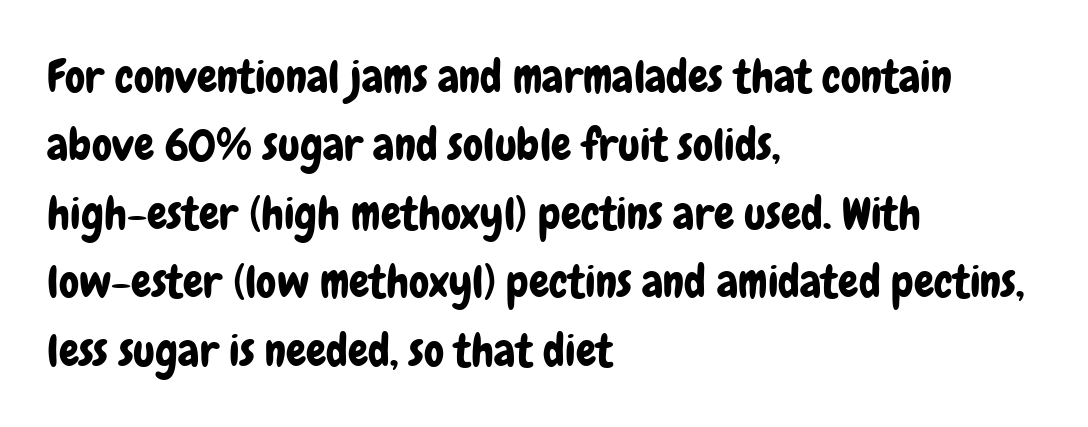
Q: Is the text italic (slanted)? A: No, it is upright.
Q: Is the typeface a serif or a sans-serif typeface? A: Sans-serif.
Q: Is the text underlined? A: No.
Q: How is the paragraph aligned? A: Left-aligned.
Q: Is the spacing between letters normal or unusually wide? A: Normal.
Q: Is the spacing between lines tight, normal or loose? A: Normal.
Q: Width (condensed, normal, or wide)? A: Condensed.
Q: Stroke contrast? A: Low.
Q: x-height? A: Medium.
Q: Monospaced? A: No.
